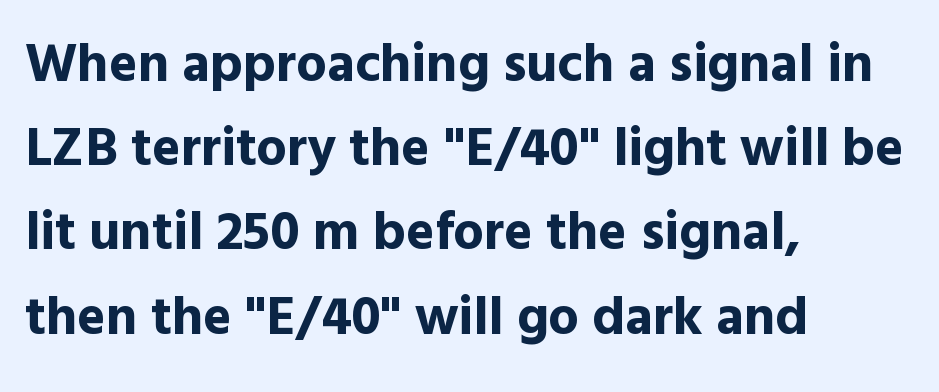
Bare-footed words on every line. Words appear dense and cohesive because spacing is normal. Posture: upright roman. The rendering uses natural spacing where letterforms have individual widths. The rendering uses a bold face; every stroke is thick and dark.
